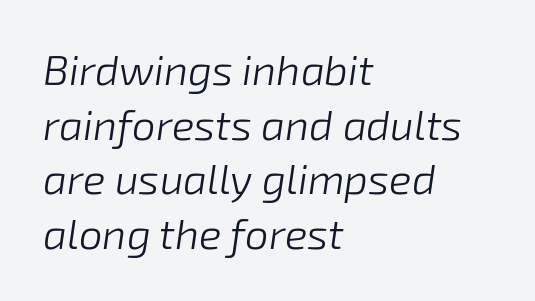
Note the varied advance widths — an 'i' is clearly narrower than an 'm'. Weight: not bold — regular or lighter. Beneath every word, the page is bare. These lines keep a tight, regular rhythm from letter to letter. Looking at the ascenders, they clearly lean.
